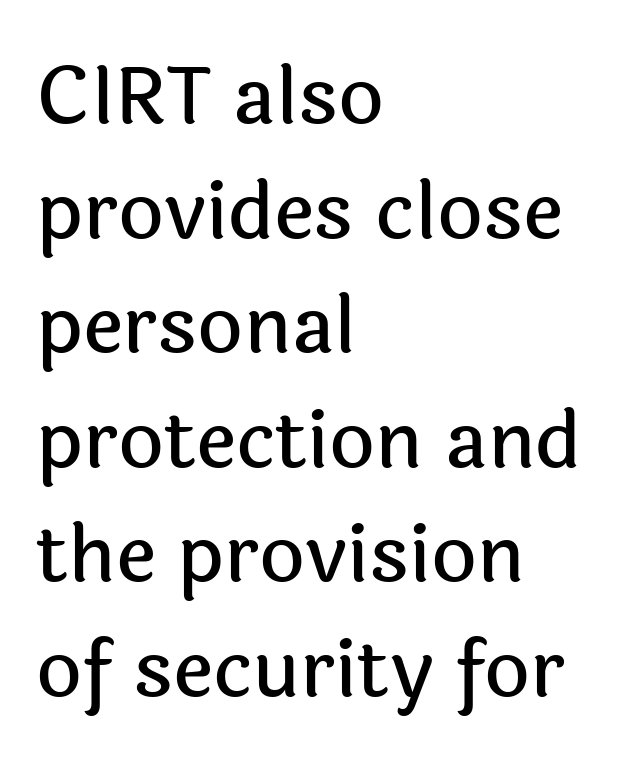
{"serif": "no", "italic": "no", "width": "normal", "x_height": "medium", "monospaced": "no", "underline": "no", "align": "left", "line_spacing": "normal", "line_spacing_ratio": 1.45, "letter_spacing": "normal", "letter_spacing_em": 0.0, "glyph_px": 79}
